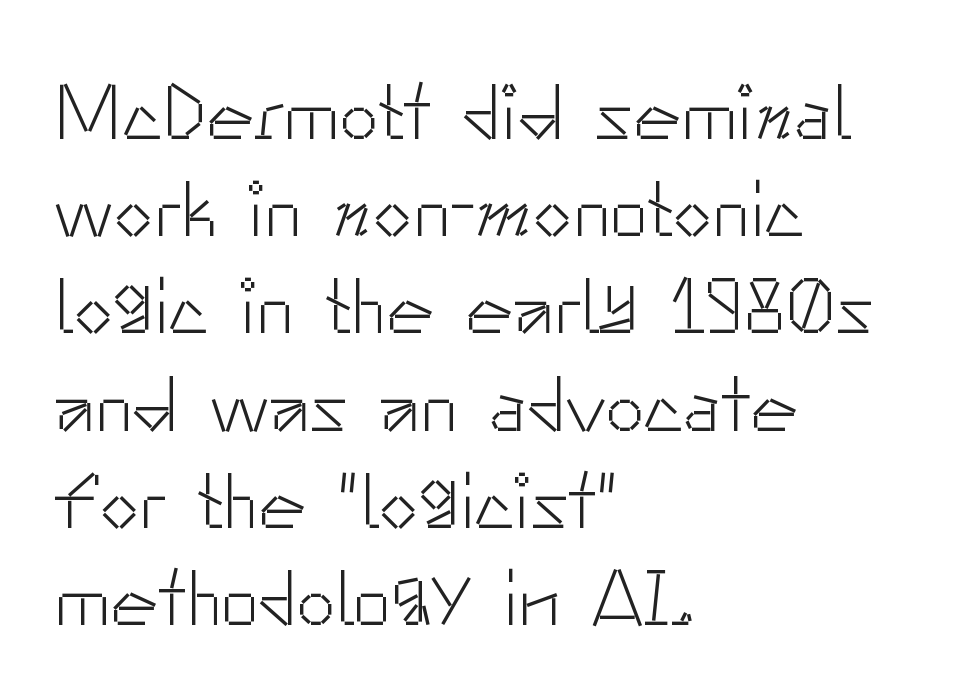
What stands out about the letter spacing? Nothing — it is the standard amount. You could not count columns in this text — the font is proportionally spaced. Any mark beneath the type? The region is blank. The passage shown is not bold in any degree. Teacher's note: observe the even left margin — that is flush-left alignment.
